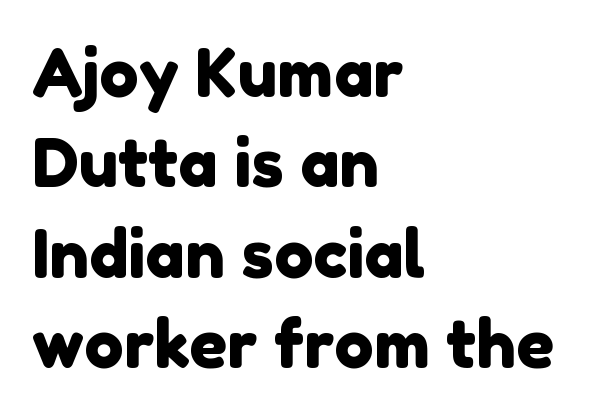
Stroke terminals: plain, sans-serif. Quick note: underline off. Visually the block forms a straight wall on the left and a jagged coastline on the right. Think of a printed novel: that variable character pitch is what you see here. Vertical spacing — default. Tracking value appears to be zero — textbook default spacing.
